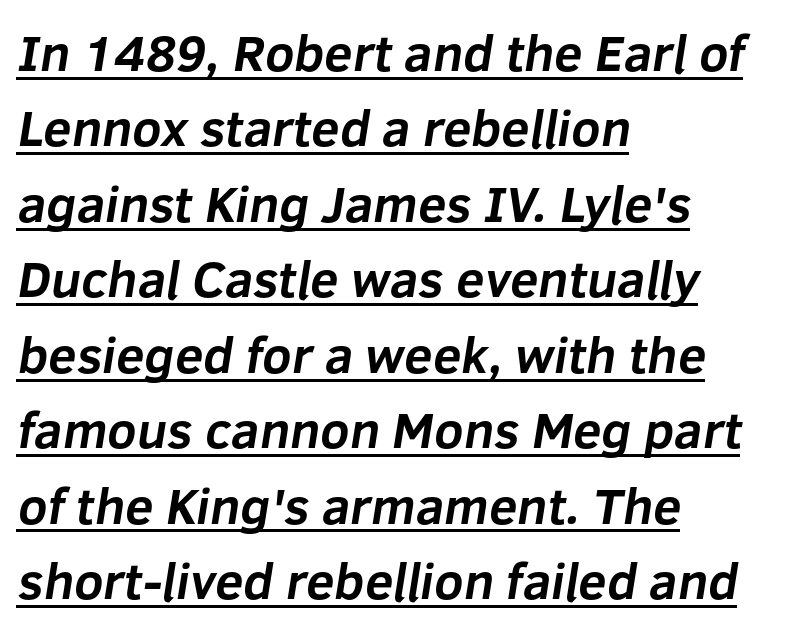
Q: Is the text bold? A: Yes.
Q: Is the typeface a serif or a sans-serif typeface? A: Sans-serif.
Q: Is the text underlined? A: Yes.
Q: How is the paragraph aligned? A: Left-aligned.
Q: Is the spacing between letters normal or unusually wide? A: Normal.
Q: Is the spacing between lines tight, normal or loose? A: Normal.
Q: Width (condensed, normal, or wide)? A: Normal.
Q: Stroke contrast? A: Low.
Q: x-height? A: Medium.
Q: Monospaced? A: No.
